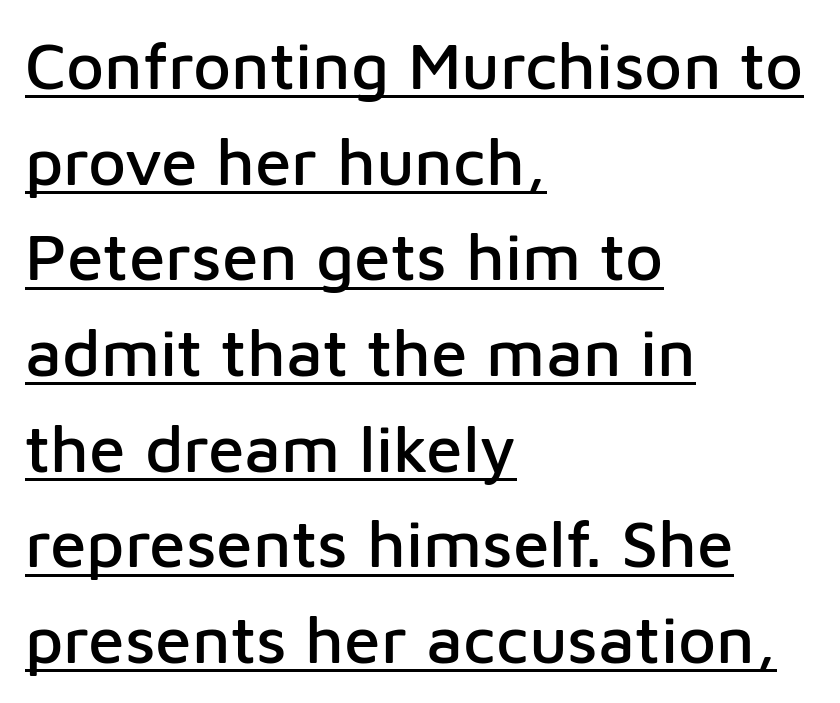
Q: Is the text italic (slanted)? A: No, it is upright.
Q: Is the typeface a serif or a sans-serif typeface? A: Sans-serif.
Q: Is the text underlined? A: Yes.
Q: How is the paragraph aligned? A: Left-aligned.
Q: Is the spacing between letters normal or unusually wide? A: Normal.
Q: Is the spacing between lines tight, normal or loose? A: Normal.
Q: Width (condensed, normal, or wide)? A: Normal.
Q: Stroke contrast? A: Low.
Q: x-height? A: Medium.
Q: Monospaced? A: No.
